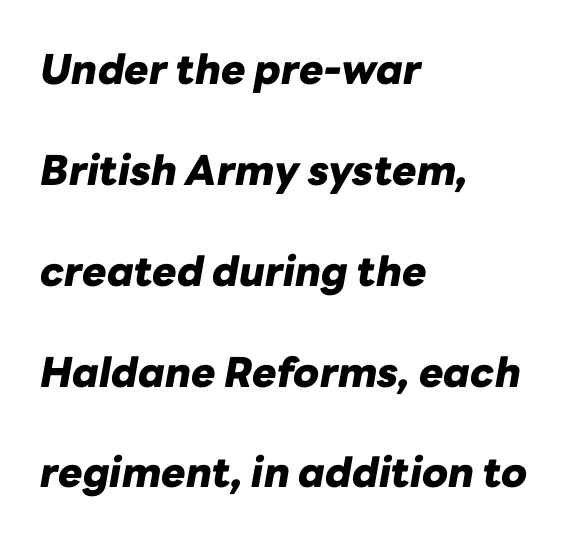
Leftover space on each line is placed entirely after the last word. Underlining? Definitely not there. This is oblique type, the kind used for emphasis or titles. The type is set solid horizontally, with unmodified tracking. The characters look thick and weighty, a clear bold.
